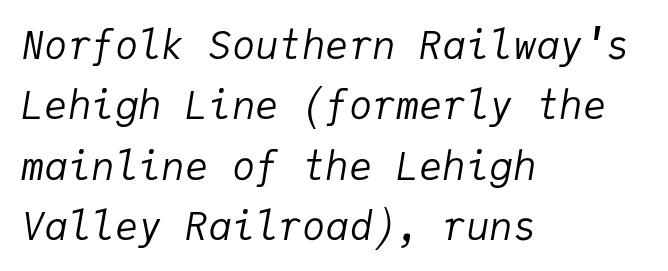
{"italic": "yes", "lean": "right", "slant_degrees": 9, "bold": "no", "weight": "regular", "width": "normal", "stroke_contrast": "low", "x_height": "medium", "monospaced": "yes", "underline": "no", "align": "left", "line_spacing": "normal", "line_spacing_ratio": 1.55, "letter_spacing": "normal", "letter_spacing_em": 0.0, "glyph_px": 39}
